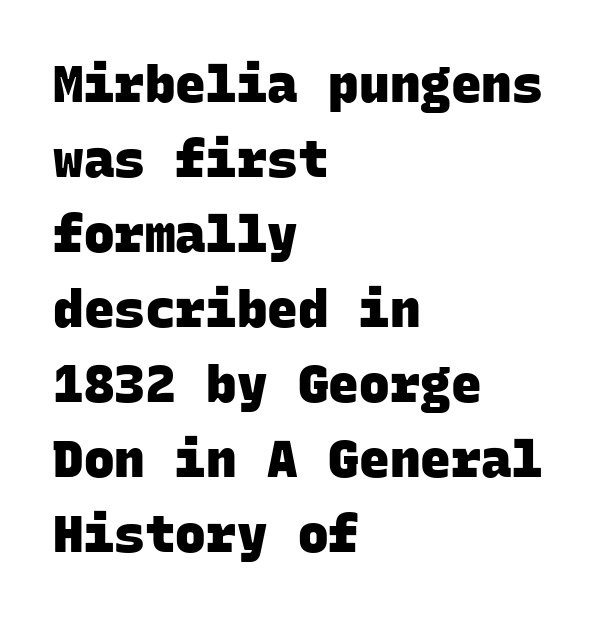
The image shows 51 px heavy sans-serif type, monospaced; set left-aligned, normal line spacing (1.47x), normal letter spacing, not underlined; low stroke contrast and a large x-height.
